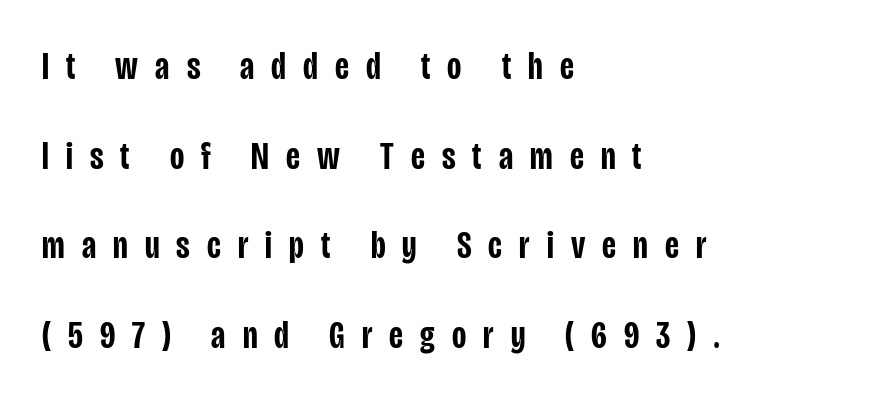
Q: Is the text bold? A: Semi-bold.
Q: Is the text italic (slanted)? A: No, it is upright.
Q: Is the typeface a serif or a sans-serif typeface? A: Sans-serif.
Q: Is the text underlined? A: No.
Q: How is the paragraph aligned? A: Left-aligned.
Q: Is the spacing between letters normal or unusually wide? A: Unusually wide.
Q: Is the spacing between lines tight, normal or loose? A: Loose.
Q: Width (condensed, normal, or wide)? A: Condensed.
Q: Stroke contrast? A: Low.
Q: x-height? A: Large.
Q: Monospaced? A: No.
